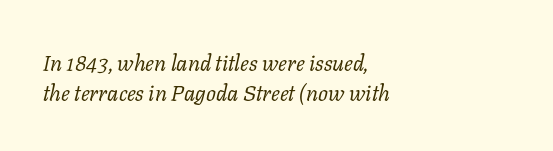
Q: Is the text bold? A: No.
Q: Is the text italic (slanted)? A: Yes, it leans right by about 11 degrees.
Q: Is the text underlined? A: No.
Q: How is the paragraph aligned? A: Left-aligned.
Q: Is the spacing between letters normal or unusually wide? A: Normal.
Q: Is the spacing between lines tight, normal or loose? A: Normal.
